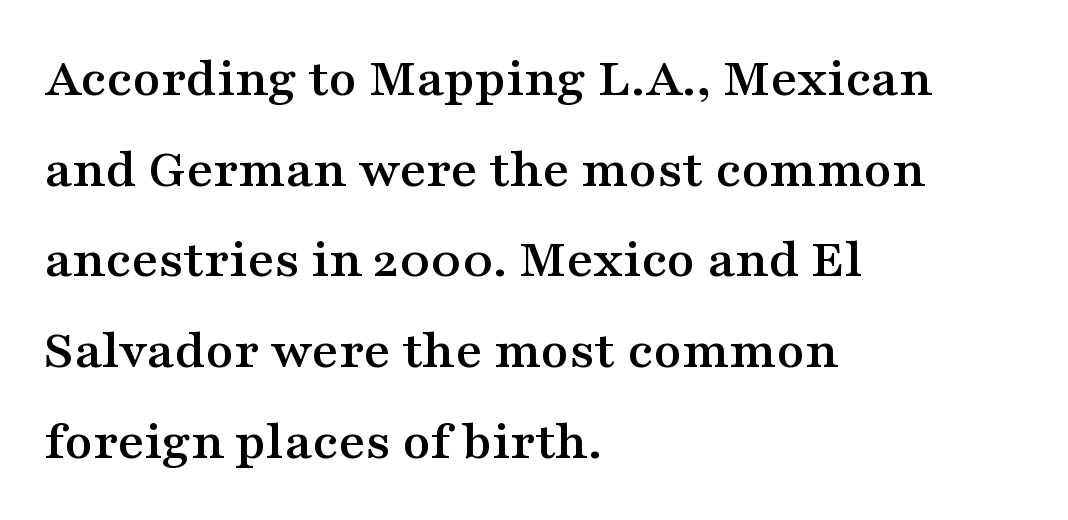
The image shows 57 px wide serif type, upright; set left-aligned, normal line spacing (1.59x), normal letter spacing, not underlined; medium stroke contrast and a medium x-height.
